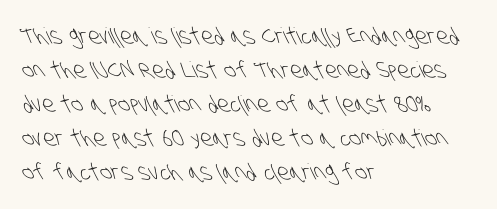
{"bold": "no", "underline": "no", "align": "left", "line_spacing": "normal", "line_spacing_ratio": 1.54, "letter_spacing": "normal", "letter_spacing_em": 0.0, "glyph_px": 22}
